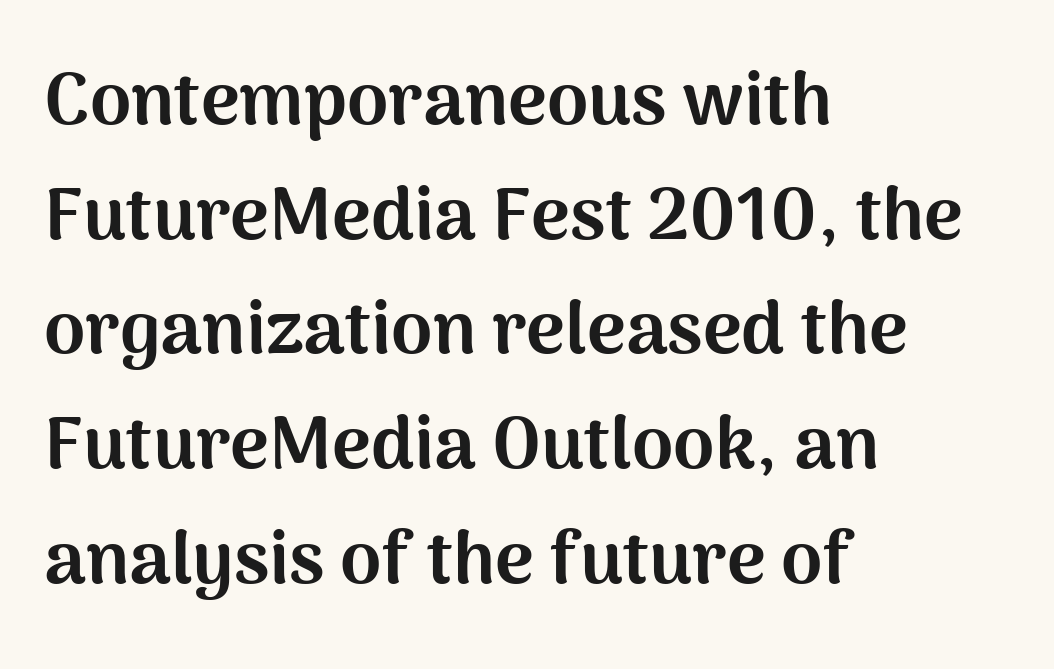
Q: Is the text bold? A: Yes.
Q: Is the text italic (slanted)? A: No, it is upright.
Q: Is the typeface a serif or a sans-serif typeface? A: Sans-serif.
Q: Is the text underlined? A: No.
Q: How is the paragraph aligned? A: Left-aligned.
Q: Is the spacing between letters normal or unusually wide? A: Normal.
Q: Is the spacing between lines tight, normal or loose? A: Normal.
Q: Width (condensed, normal, or wide)? A: Normal.
Q: Stroke contrast? A: Medium.
Q: x-height? A: Medium.
Q: Monospaced? A: No.
